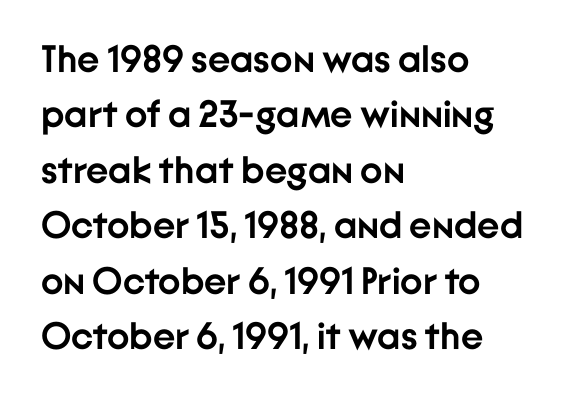
Each new line begins a customary step beneath the previous one. Descenders are the only things crossing below the line. This rendering employs a face without finishing strokes, i.e., a sans-serif. The passage shown is typed in a proportional face where columns would drift.
